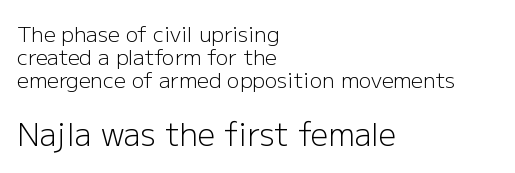
{"serif": "no", "italic": "no", "bold": "no", "weight": "light", "width": "normal", "stroke_contrast": "low", "x_height": "medium", "monospaced": "no", "underline": "no", "align": "left", "line_spacing": "tight", "line_spacing_ratio": 1.09, "letter_spacing": "normal", "letter_spacing_em": 0.0, "larger_block": "second", "size_ratio": 1.48, "glyph_px": 31}
